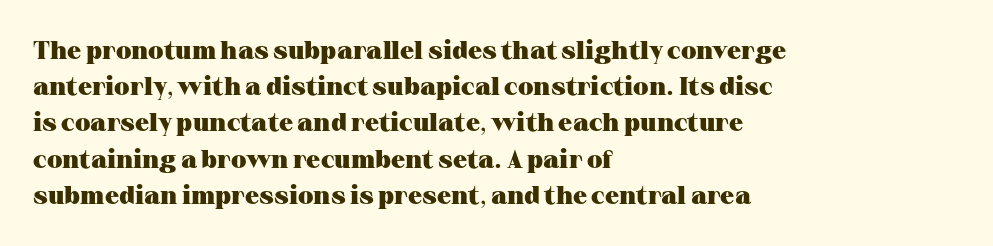
The image shows 25 px bold type, upright; set left-aligned, normal line spacing (1.45x), normal letter spacing, not underlined.
